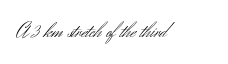
The space directly below the letters is spotless. The line texture is even and compact thanks to regular tracking. These glyphs show unthickened strokes, regular width or finer.
